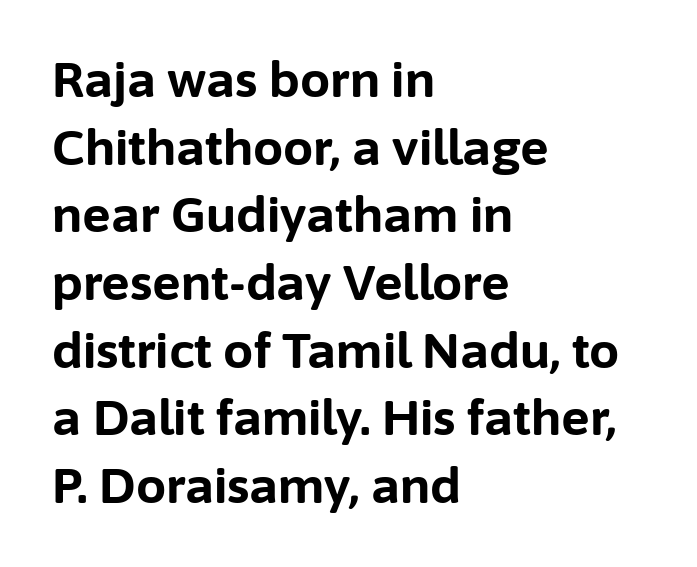
Q: Is the text bold? A: Yes.
Q: Is the text italic (slanted)? A: No, it is upright.
Q: Is the typeface a serif or a sans-serif typeface? A: Sans-serif.
Q: Is the text underlined? A: No.
Q: How is the paragraph aligned? A: Left-aligned.
Q: Is the spacing between letters normal or unusually wide? A: Normal.
Q: Is the spacing between lines tight, normal or loose? A: Normal.
Q: Width (condensed, normal, or wide)? A: Normal.
Q: Stroke contrast? A: Low.
Q: x-height? A: Medium.
Q: Monospaced? A: No.
